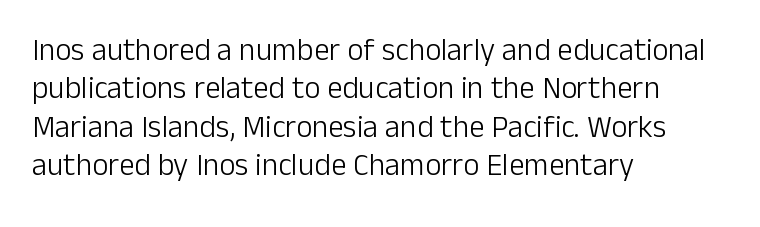
Leftover space on each line is placed entirely after the last word. The letterforms sit at book weight or below. You can tell it's not italic because the verticals are truly vertical. The glyphs are unaccompanied by any horizontal stroke below them. Regarding serifs, this sample does without them.
